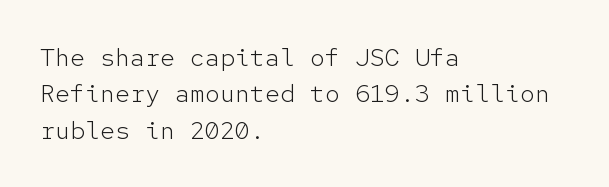
{"italic": "no", "bold": "no", "underline": "no", "align": "left", "line_spacing": "normal", "line_spacing_ratio": 1.46, "letter_spacing": "normal", "letter_spacing_em": 0.0, "glyph_px": 25}
